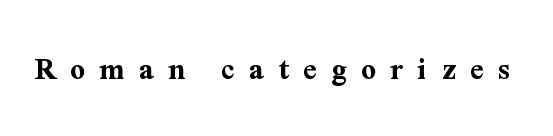
The image shows 33 px bold serif type, upright; set unusually wide letter spacing (+0.43 em), not underlined; medium stroke contrast and a medium x-height.
